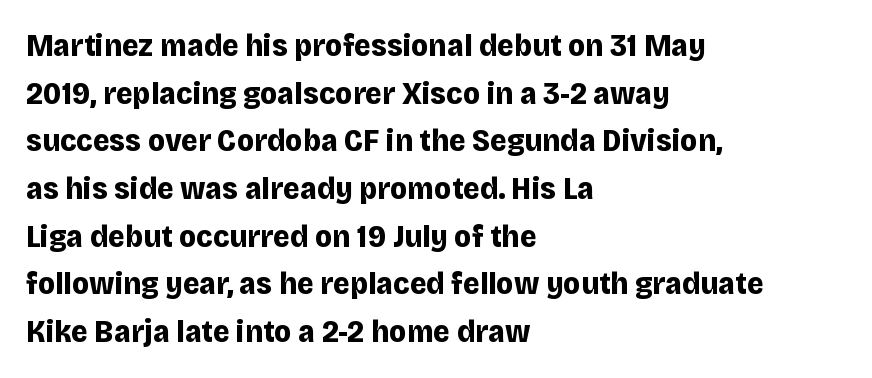
Q: Is the text bold? A: Yes.
Q: Is the text italic (slanted)? A: No, it is upright.
Q: Is the typeface a serif or a sans-serif typeface? A: Sans-serif.
Q: Is the text underlined? A: No.
Q: How is the paragraph aligned? A: Left-aligned.
Q: Is the spacing between letters normal or unusually wide? A: Normal.
Q: Is the spacing between lines tight, normal or loose? A: Normal.
Q: Width (condensed, normal, or wide)? A: Normal.
Q: Stroke contrast? A: Low.
Q: x-height? A: Large.
Q: Monospaced? A: No.
